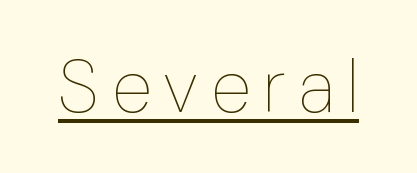
{"italic": "no", "bold": "no", "weight": "thin", "width": "normal", "stroke_contrast": "low", "x_height": "medium", "monospaced": "no", "underline": "yes", "glyph_px": 74}
